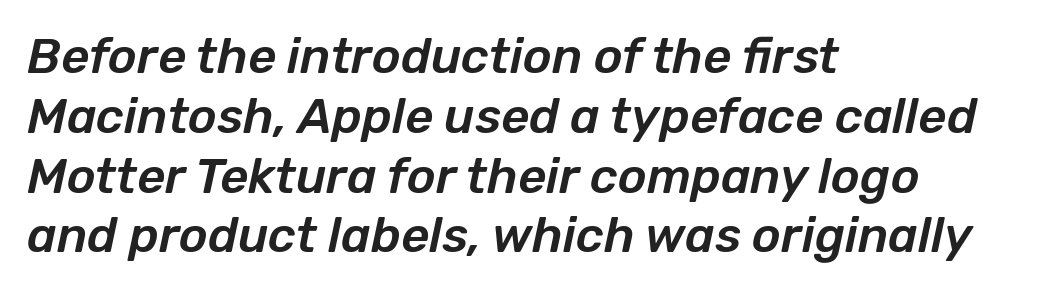
Q: Is the text italic (slanted)? A: Yes, it leans right by about 12 degrees.
Q: Is the text underlined? A: No.
Q: How is the paragraph aligned? A: Left-aligned.
Q: Is the spacing between letters normal or unusually wide? A: Normal.
Q: Width (condensed, normal, or wide)? A: Normal.
Q: Stroke contrast? A: Low.
Q: x-height? A: Medium.
Q: Monospaced? A: No.
